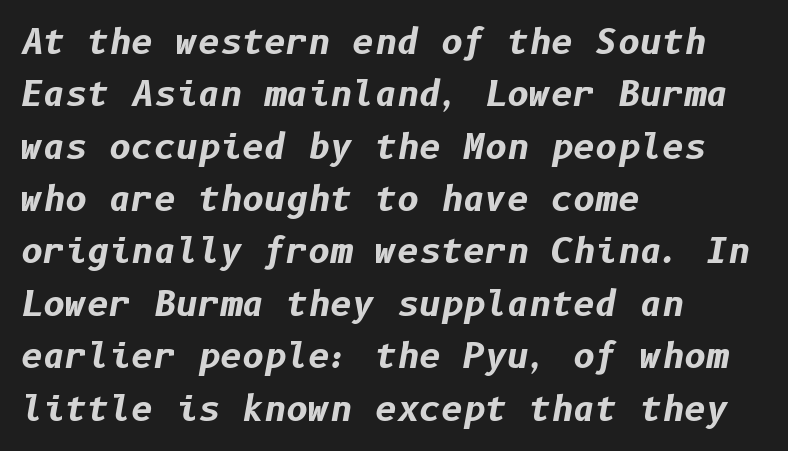
The image shows 34 px bold type, italic (leaning right); set left-aligned, normal line spacing (1.54x), normal letter spacing, not underlined; low stroke contrast and a medium x-height.
